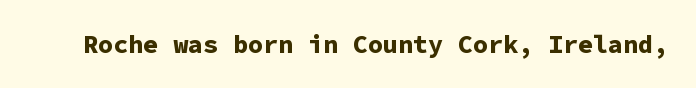
Q: Is the text bold? A: Yes.
Q: Is the text italic (slanted)? A: No, it is upright.
Q: Is the text underlined? A: No.
Q: Is the spacing between letters normal or unusually wide? A: Normal.
